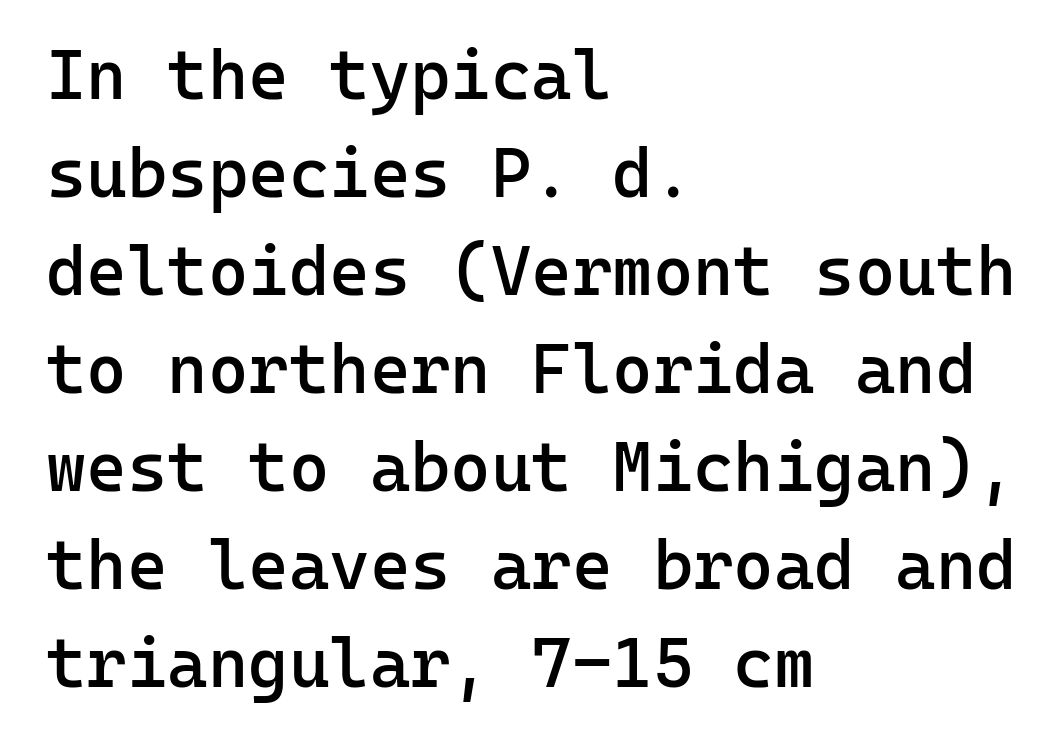
Stroke thickness is moderately raised; the sample reads as semibold. Reading down the block, your eye returns to a fixed left position each line. The string is rendered with underlining switched off. You could call the tracking neutral — neither tight nor loose. Leading matches the norm, producing a regular column.
